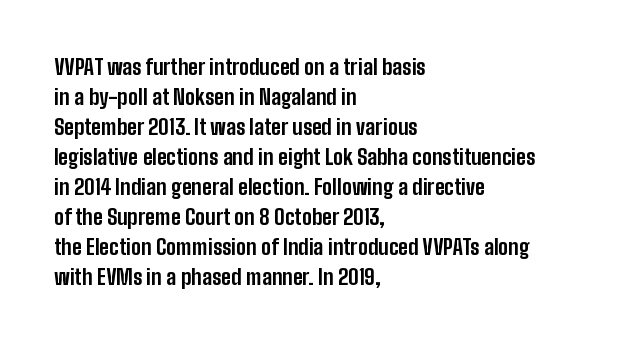
Q: Is the text bold? A: Yes.
Q: Is the text italic (slanted)? A: No, it is upright.
Q: Is the text underlined? A: No.
Q: How is the paragraph aligned? A: Left-aligned.
Q: Is the spacing between letters normal or unusually wide? A: Normal.
Q: Is the spacing between lines tight, normal or loose? A: Normal.
